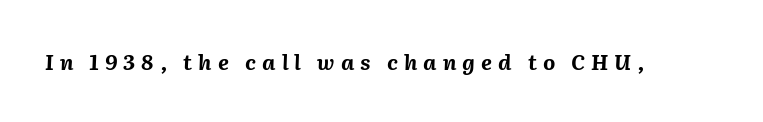
Inter-character spacing is expanded well beyond the font's built-in metrics. There's an unmistakable incline to the writing here. Quick note: underline off. Strong, thick strokes mark this as bold type.
